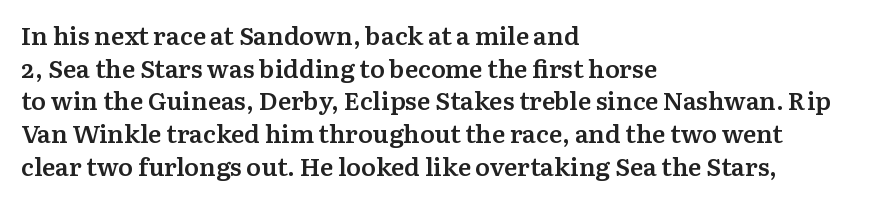
Q: Is the text bold? A: Semi-bold.
Q: Is the text italic (slanted)? A: No, it is upright.
Q: Is the text underlined? A: No.
Q: How is the paragraph aligned? A: Left-aligned.
Q: Is the spacing between letters normal or unusually wide? A: Normal.
Q: Is the spacing between lines tight, normal or loose? A: Normal.
